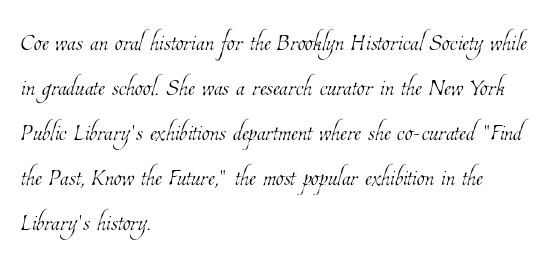
Q: Is the text bold? A: No.
Q: Is the text underlined? A: No.
Q: How is the paragraph aligned? A: Left-aligned.
Q: Is the spacing between letters normal or unusually wide? A: Normal.
Q: Is the spacing between lines tight, normal or loose? A: Normal.
Q: Width (condensed, normal, or wide)? A: Condensed.
Q: Stroke contrast? A: Low.
Q: x-height? A: Medium.
Q: Monospaced? A: No.
